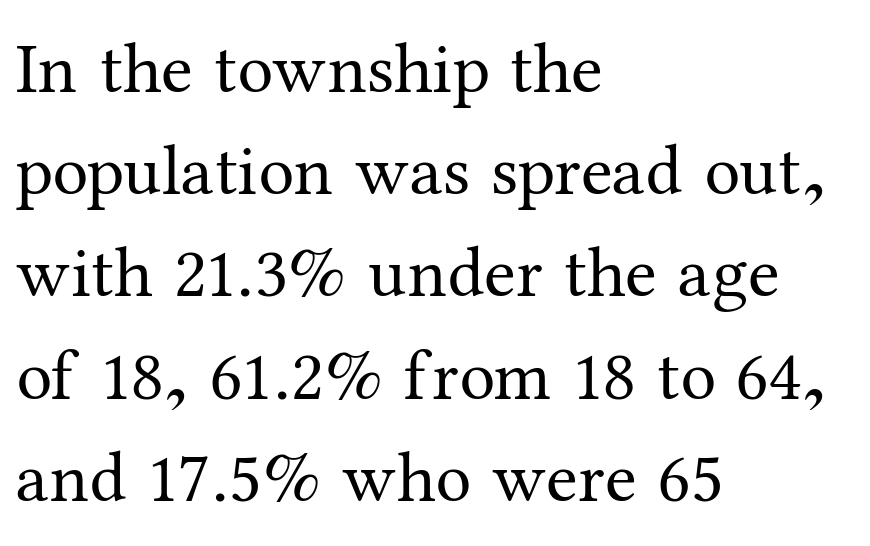
Bare-footed words on every line. Rows of type keep a routine distance in the vertical direction. You could not count columns in this text — the font is proportionally spaced. The typography opts for an upright posture over an oblique one. Think standard paragraph weight, or any step lighter than that.
